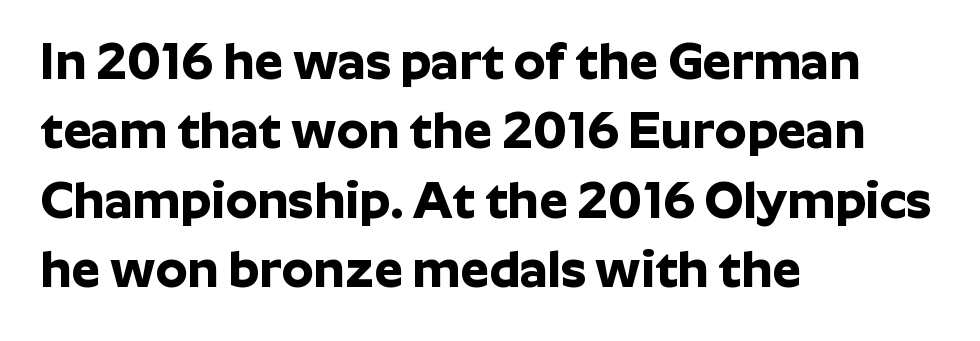
The image shows 51 px bold sans-serif type, upright; set left-aligned, normal line spacing (1.36x), normal letter spacing, not underlined; low stroke contrast and a medium x-height.
